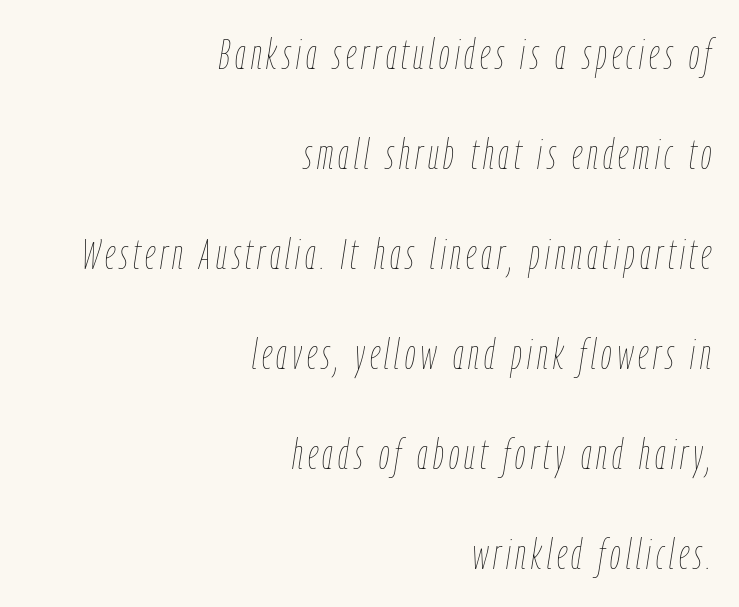
Q: Is the text bold? A: No.
Q: Is the text italic (slanted)? A: Yes, it leans right by about 9 degrees.
Q: Is the text underlined? A: No.
Q: How is the paragraph aligned? A: Right-aligned.
Q: Is the spacing between lines tight, normal or loose? A: Loose.
Q: Width (condensed, normal, or wide)? A: Condensed.
Q: Stroke contrast? A: Low.
Q: x-height? A: Medium.
Q: Monospaced? A: No.
